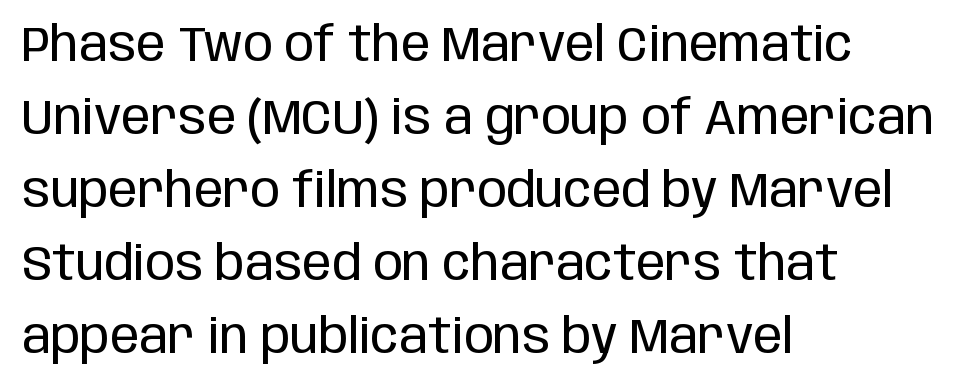
Q: Is the text bold? A: No.
Q: Is the text italic (slanted)? A: No, it is upright.
Q: Is the typeface a serif or a sans-serif typeface? A: Sans-serif.
Q: Is the text underlined? A: No.
Q: How is the paragraph aligned? A: Left-aligned.
Q: Is the spacing between letters normal or unusually wide? A: Normal.
Q: Is the spacing between lines tight, normal or loose? A: Normal.
Q: Width (condensed, normal, or wide)? A: Condensed.
Q: Stroke contrast? A: Low.
Q: x-height? A: Large.
Q: Monospaced? A: No.
